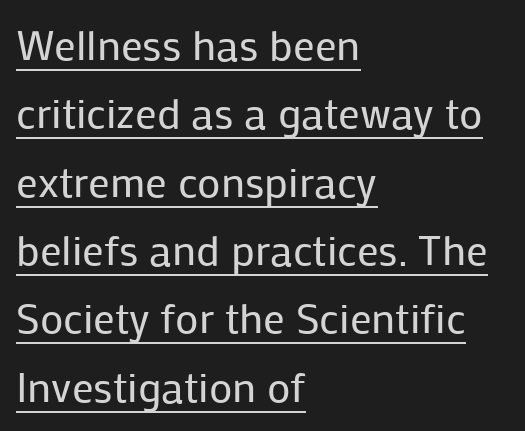
Serifs: no, the terminals of the letterforms are clean. The passage shown is typed in a proportional face where columns would drift. In terms of leading, this rendering sits right in the middle. Glance below the letters and you will spot a drawn line.
